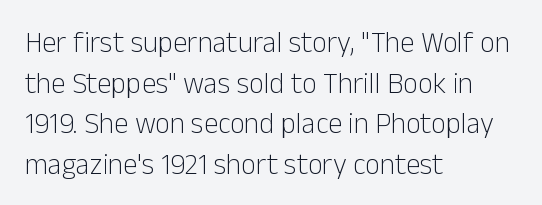
Q: Is the text bold? A: No.
Q: Is the text italic (slanted)? A: No, it is upright.
Q: Is the typeface a serif or a sans-serif typeface? A: Sans-serif.
Q: Is the text underlined? A: No.
Q: How is the paragraph aligned? A: Left-aligned.
Q: Is the spacing between letters normal or unusually wide? A: Normal.
Q: Is the spacing between lines tight, normal or loose? A: Normal.
Q: Width (condensed, normal, or wide)? A: Normal.
Q: Stroke contrast? A: Low.
Q: x-height? A: Medium.
Q: Monospaced? A: No.
